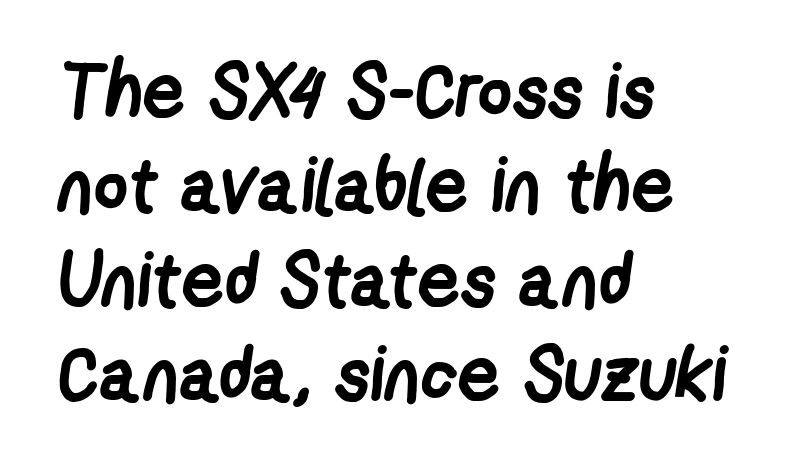
{"serif": "no", "bold": "yes", "weight": "semibold", "width": "condensed", "stroke_contrast": "low", "x_height": "medium", "monospaced": "no", "underline": "no", "align": "left", "line_spacing": "normal", "line_spacing_ratio": 1.26, "letter_spacing": "normal", "letter_spacing_em": 0.0, "glyph_px": 75}
